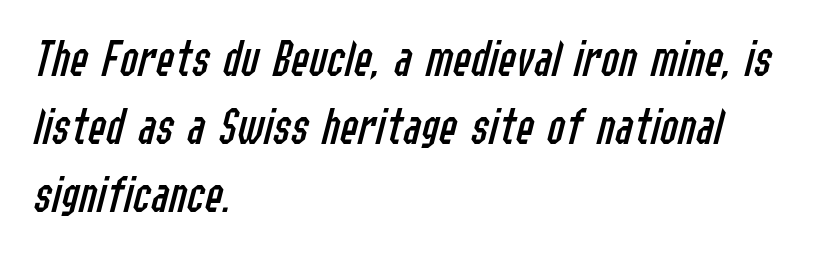
Line starts are locked; line ends wander. The cut favours lightness, reaching ordinary text weight at its darkest. Do the characters align in a grid? No, the font is proportional. What stands out about the letter spacing? Nothing — it is the standard amount. Compared with typical paragraphs, the rows here are spaced about the same.
